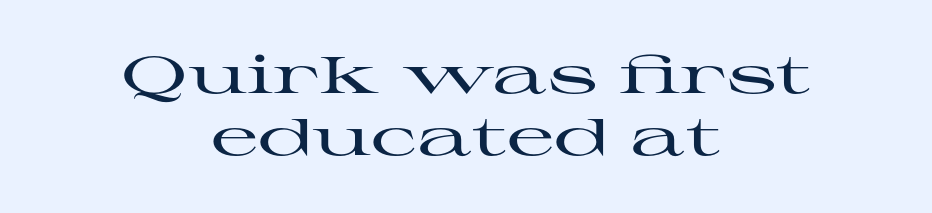
{"serif": "yes", "italic": "no", "width": "wide", "stroke_contrast": "high", "x_height": "medium", "monospaced": "no", "underline": "no", "align": "center", "line_spacing_ratio": 1.2, "letter_spacing": "normal", "letter_spacing_em": 0.0, "glyph_px": 52}
